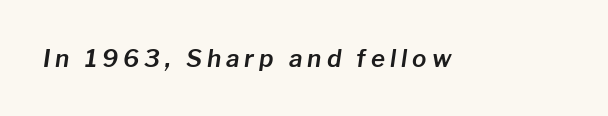
{"italic": "yes", "lean": "right", "slant_degrees": 8, "underline": "no", "letter_spacing": "wide", "letter_spacing_em": 0.21, "glyph_px": 24}
